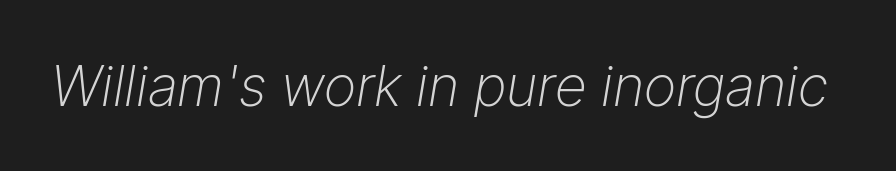
Q: Is the text bold? A: No.
Q: Is the text italic (slanted)? A: Yes, it leans right by about 9 degrees.
Q: Is the text underlined? A: No.
Q: Is the spacing between letters normal or unusually wide? A: Normal.
Q: Width (condensed, normal, or wide)? A: Normal.
Q: Stroke contrast? A: Low.
Q: x-height? A: Medium.
Q: Monospaced? A: No.
